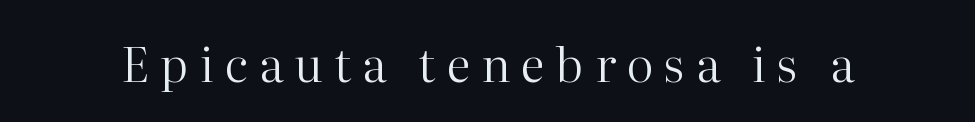
{"serif": "yes", "italic": "no", "bold": "no", "weight": "regular", "width": "normal", "stroke_contrast": "high", "x_height": "medium", "monospaced": "no", "underline": "no", "letter_spacing": "wide", "letter_spacing_em": 0.23, "glyph_px": 48}
